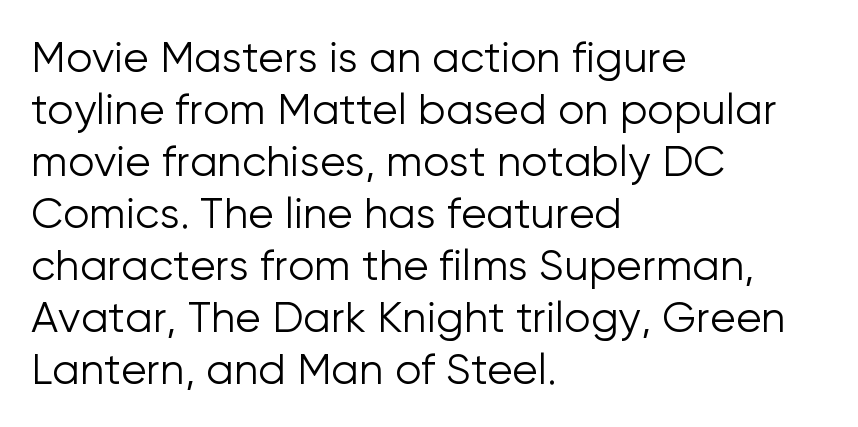
The string is rendered with underlining switched off. The letters advance in unequal steps, a hallmark of proportional type. The font family rendered here belongs to the sans-serif group. Standard letterfit; no display-style spreading of the glyphs. The letterforms sit at book weight or below.
